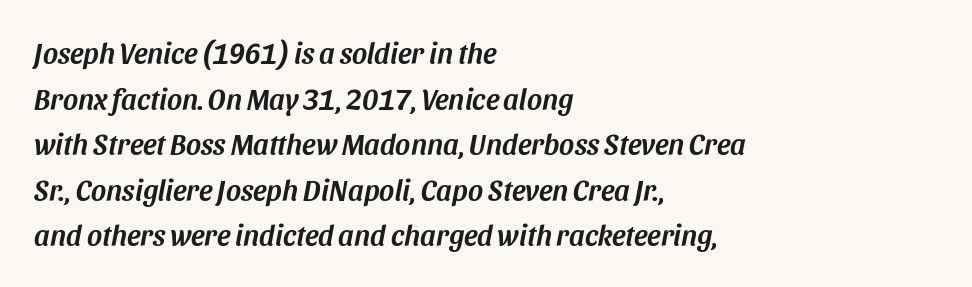
Q: Is the text italic (slanted)? A: Yes, it leans right by about 11 degrees.
Q: Is the text underlined? A: No.
Q: How is the paragraph aligned? A: Left-aligned.
Q: Is the spacing between letters normal or unusually wide? A: Normal.
Q: Is the spacing between lines tight, normal or loose? A: Normal.
Q: Width (condensed, normal, or wide)? A: Normal.
Q: Stroke contrast? A: Medium.
Q: x-height? A: Large.
Q: Monospaced? A: No.
